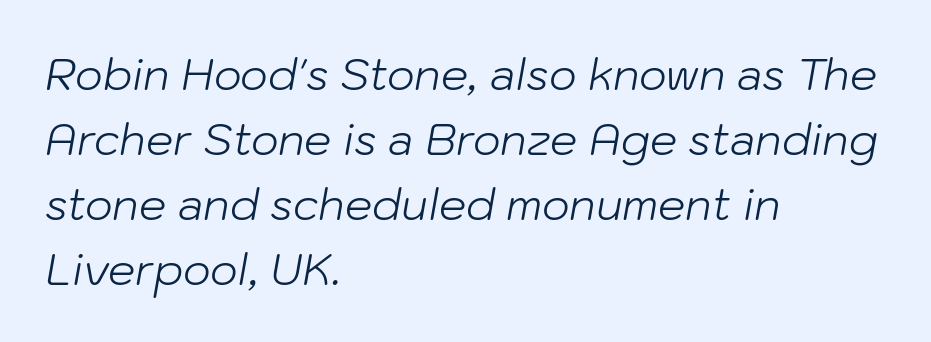
Letters have the restrained weight of plain body copy at most. The face used here is rendered with its standard letterfit. This is oblique type, the kind used for emphasis or titles. Glance below the letters and you will spot only blank space.
